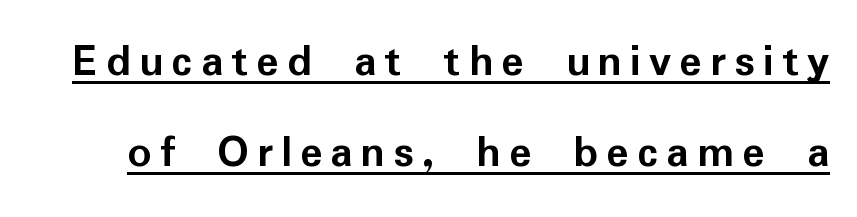
{"serif": "no", "italic": "no", "bold": "yes", "weight": "semibold", "width": "normal", "stroke_contrast": "low", "x_height": "medium", "monospaced": "no", "underline": "yes", "line_spacing": "loose", "line_spacing_ratio": 1.93, "glyph_px": 47}
